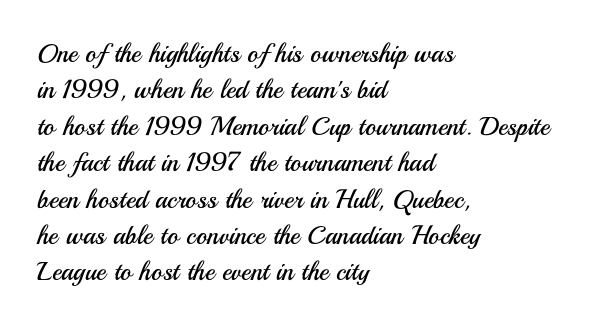
Q: Is the text bold? A: No.
Q: Is the text italic (slanted)? A: Yes.
Q: Is the text underlined? A: No.
Q: How is the paragraph aligned? A: Left-aligned.
Q: Is the spacing between letters normal or unusually wide? A: Normal.
Q: Is the spacing between lines tight, normal or loose? A: Normal.
